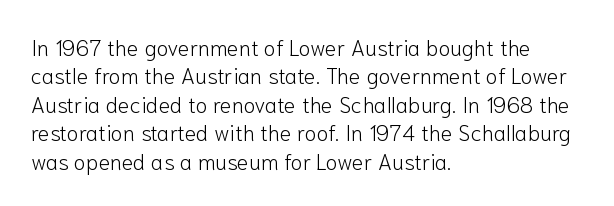
{"italic": "no", "bold": "no", "underline": "no", "align": "left", "line_spacing": "normal", "line_spacing_ratio": 1.29, "letter_spacing": "normal", "letter_spacing_em": 0.0, "glyph_px": 22}
